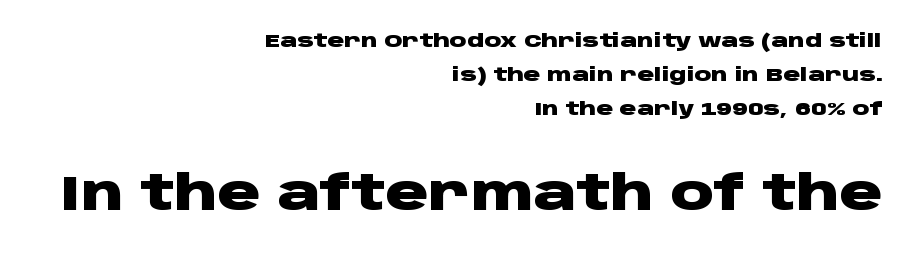
Q: Is the text bold? A: Yes.
Q: Is the text italic (slanted)? A: No, it is upright.
Q: Is the typeface a serif or a sans-serif typeface? A: Sans-serif.
Q: Is the text underlined? A: No.
Q: How is the paragraph aligned? A: Right-aligned.
Q: Is the spacing between letters normal or unusually wide? A: Normal.
Q: Which block of text is set in a larger size, the first (top) or the second (bottom)? A: The second (bottom) one.
Q: Width (condensed, normal, or wide)? A: Wide.
Q: Stroke contrast? A: Low.
Q: x-height? A: Large.
Q: Monospaced? A: No.
